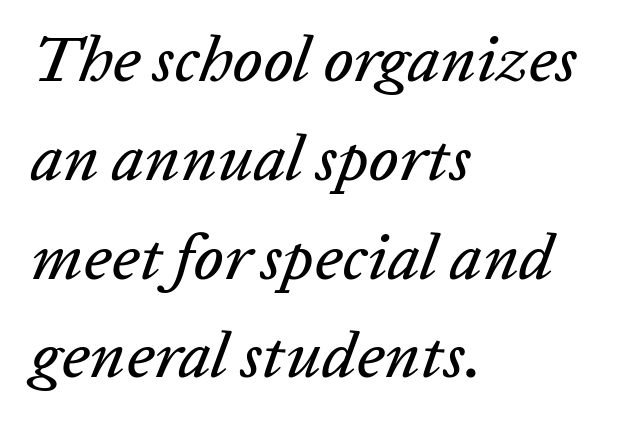
The typography opts for an oblique posture over an upright one. Compared with typical paragraphs, the rows here are spaced about the same. Character widths vary here, with narrow letters taking less room than wide ones. There is no visible air inserted between adjacent glyphs. The space directly below the letters is spotless.
